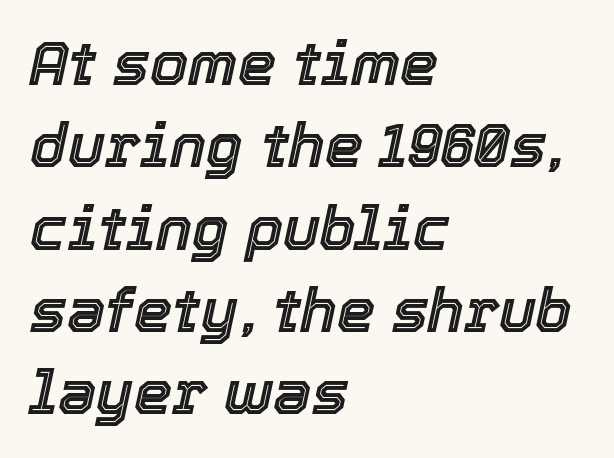
Quick note: underline off. Horizontal alignment here is leftward, the default for most running prose. Italic? Definitely — the glyphs are oblique. Leading: standard. Nothing unusual about the tracking: characters are spaced as the font intends.
